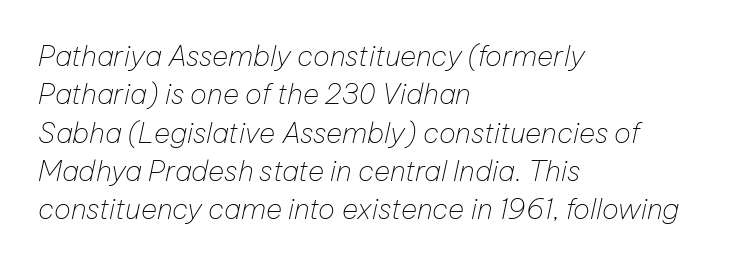
The paragraph shown leans on its left margin. A normal amount of white space separates one row of letters from the next. Glyph-to-glyph distance matches everyday printed text. The passage shown is typed in a proportional face where columns would drift. Slant detected: the letters are inclined.
